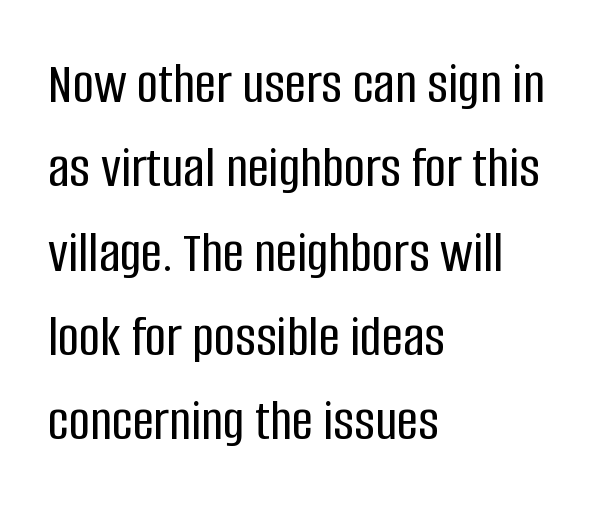
Q: Is the text italic (slanted)? A: No, it is upright.
Q: Is the typeface a serif or a sans-serif typeface? A: Sans-serif.
Q: Is the text underlined? A: No.
Q: How is the paragraph aligned? A: Left-aligned.
Q: Is the spacing between letters normal or unusually wide? A: Normal.
Q: Is the spacing between lines tight, normal or loose? A: Normal.
Q: Width (condensed, normal, or wide)? A: Condensed.
Q: Stroke contrast? A: Low.
Q: x-height? A: Large.
Q: Monospaced? A: No.
